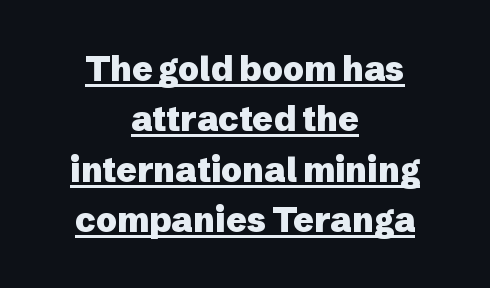
The image shows 34 px heavy sans-serif type, upright; set centered, normal line spacing (1.48x), normal letter spacing, underlined; low stroke contrast and a medium x-height.
